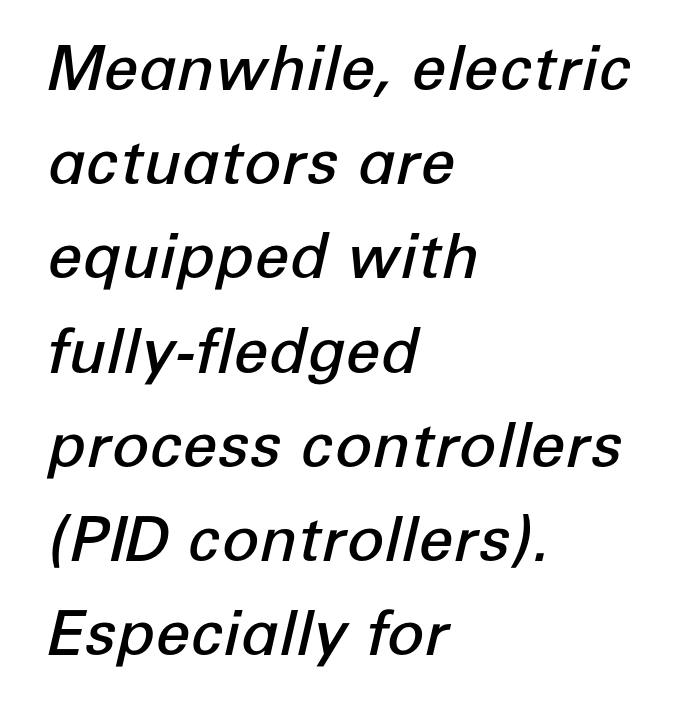
A typesetter would mark this as italic. This rendering uses left alignment, leaving the right contour irregular. Bare-footed words on every line. Look at the tracking — it's just the regular setting, nothing added.
